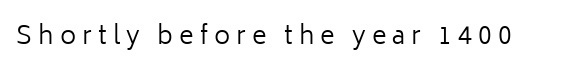
The characters are drawn with everyday or finer stroke widths. No word sits above an underline. Is there any slant? The stems are plumb. The type is letterspaced generously, with wide tracking.
